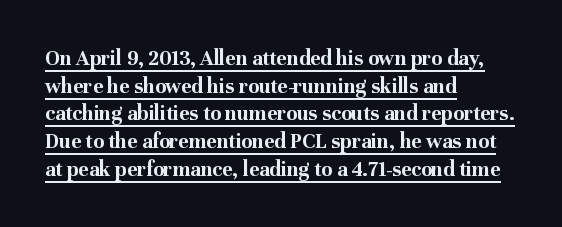
{"italic": "no", "bold": "yes", "underline": "yes", "align": "left", "line_spacing": "normal", "line_spacing_ratio": 1.26, "letter_spacing": "normal", "letter_spacing_em": 0.0, "glyph_px": 22}
